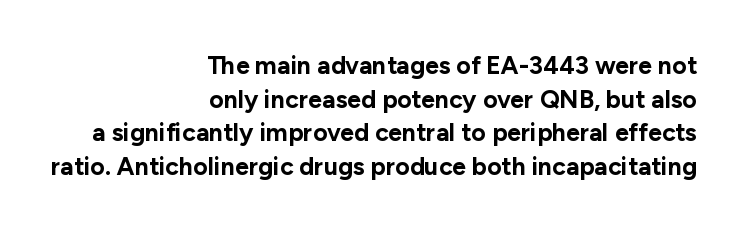
The image shows 25 px bold type, upright; set right-aligned, normal line spacing (1.35x), normal letter spacing, not underlined.
